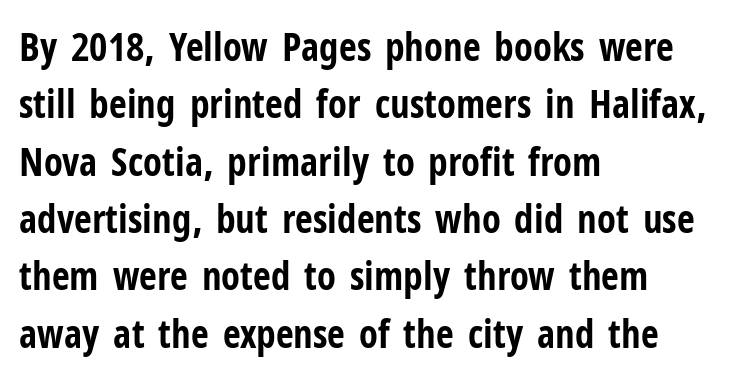
Varying glyph widths throughout — classic text-font behaviour. Each line starts at the same left margin while the right side varies. Posture: upright roman. Serif or sans? Sans — the stroke terminals are bare. Evenly set lines give the paragraph a standard silhouette.
